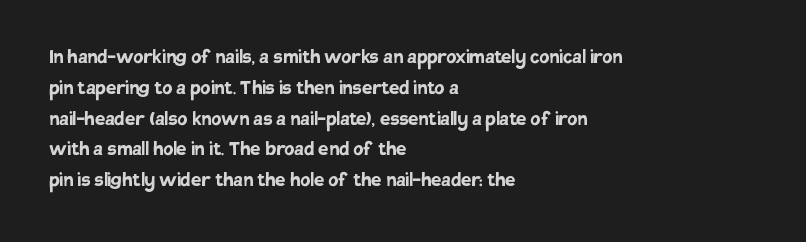
The image shows 23 px bold type, upright; set left-aligned, normal line spacing (1.34x), normal letter spacing, not underlined.
